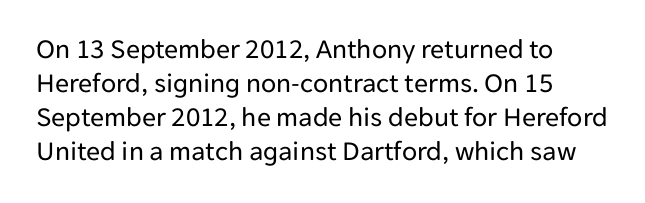
The image shows 28 px regular-weight sans-serif type, upright; set line spacing 1.21x, normal letter spacing, not underlined; low stroke contrast and a medium x-height.
